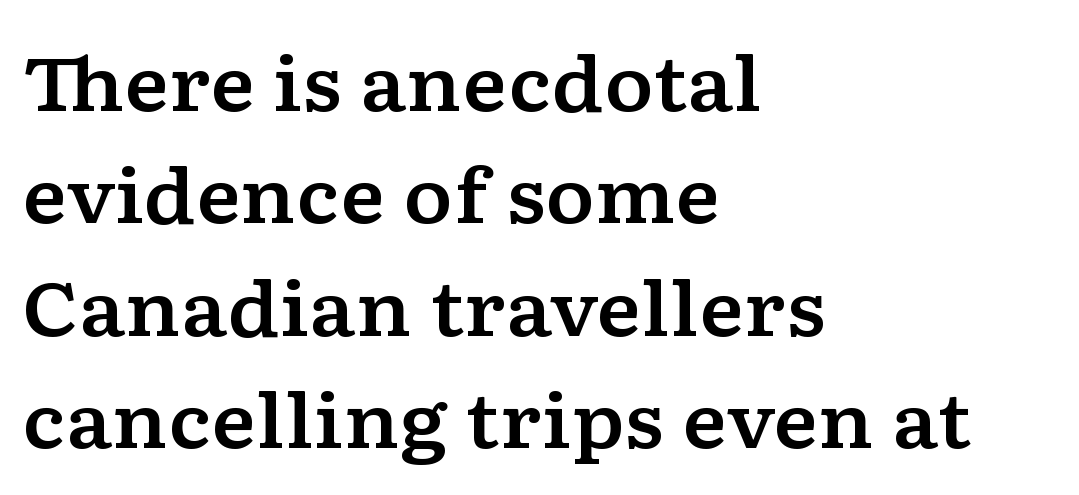
{"serif": "yes", "italic": "no", "width": "wide", "stroke_contrast": "low", "x_height": "medium", "monospaced": "no", "underline": "no", "align": "left", "line_spacing": "normal", "line_spacing_ratio": 1.5, "letter_spacing": "normal", "letter_spacing_em": 0.0, "glyph_px": 75}
